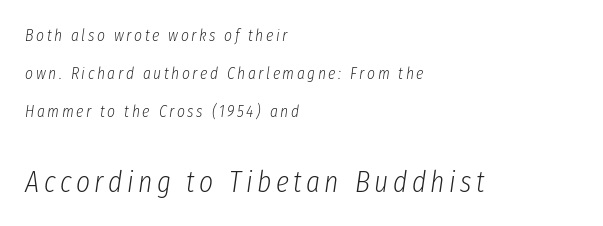
Q: Is the text bold? A: No.
Q: Is the text italic (slanted)? A: Yes, it leans right by about 8 degrees.
Q: Is the text underlined? A: No.
Q: How is the paragraph aligned? A: Left-aligned.
Q: Is the spacing between lines tight, normal or loose? A: Loose.
Q: Which block of text is set in a larger size, the first (top) or the second (bottom)? A: The second (bottom) one.
Q: Width (condensed, normal, or wide)? A: Condensed.
Q: Stroke contrast? A: Low.
Q: x-height? A: Medium.
Q: Monospaced? A: No.
